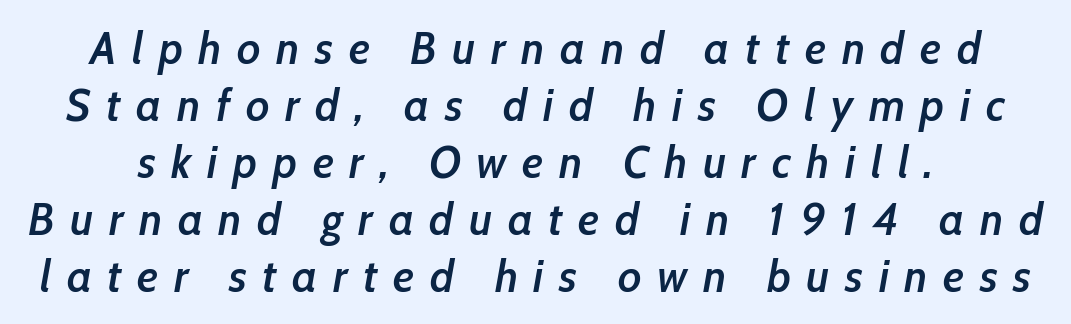
Character widths vary here, with narrow letters taking less room than wide ones. Every character sits at an angle, as italics do. Descender tails drop into unmarked territory. The tracking reads as deliberately expanded to a designer's eye.
